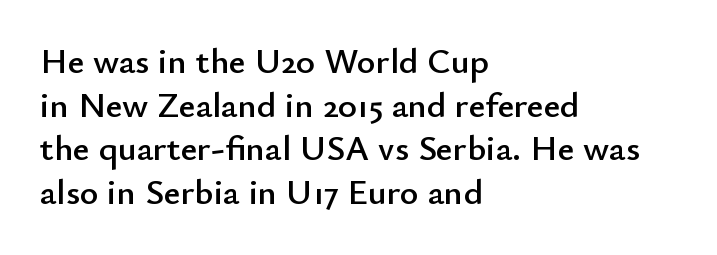
Default kerning and tracking; the words read as compact shapes. Nobody drew a line under any word here. The rendering uses natural spacing where letterforms have individual widths. Every stem runs plumb, perpendicular to the baseline.
